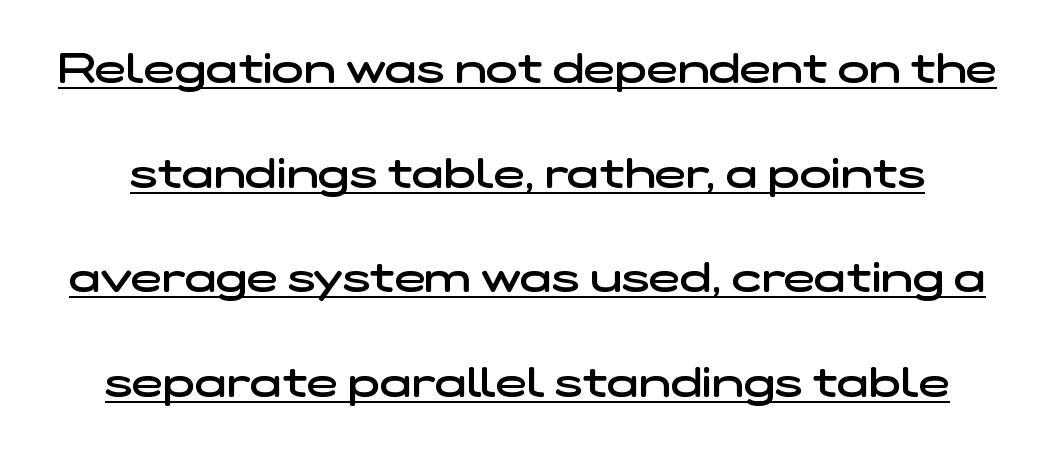
{"serif": "no", "bold": "semi", "weight": "semibold", "width": "wide", "stroke_contrast": "low", "x_height": "medium", "monospaced": "no", "underline": "yes", "line_spacing": "loose", "line_spacing_ratio": 2.49, "letter_spacing": "normal", "letter_spacing_em": 0.0, "glyph_px": 42}
